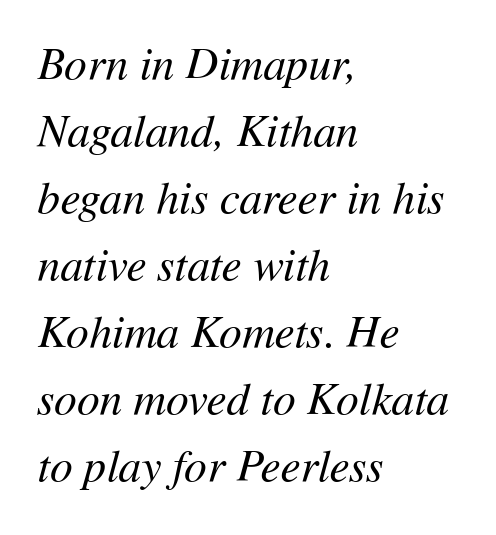
Q: Is the text bold? A: No.
Q: Is the text italic (slanted)? A: Yes, it leans right by about 11 degrees.
Q: Is the text underlined? A: No.
Q: How is the paragraph aligned? A: Left-aligned.
Q: Is the spacing between letters normal or unusually wide? A: Normal.
Q: Is the spacing between lines tight, normal or loose? A: Normal.
Q: Width (condensed, normal, or wide)? A: Normal.
Q: Stroke contrast? A: Medium.
Q: x-height? A: Medium.
Q: Monospaced? A: No.
